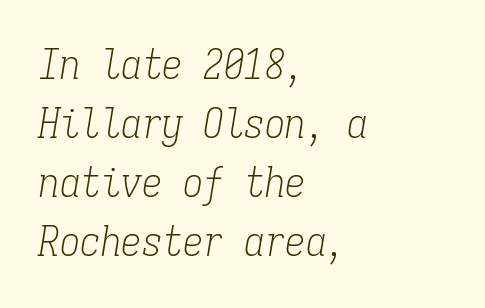
Does extra space separate the letters? No, they use regular spacing. Decoration check: the copy has no underline. You can tell it's italic because the verticals aren't actually vertical. The passage is arranged the way most books set body copy — flush left. Weight: not bold — regular or lighter.
